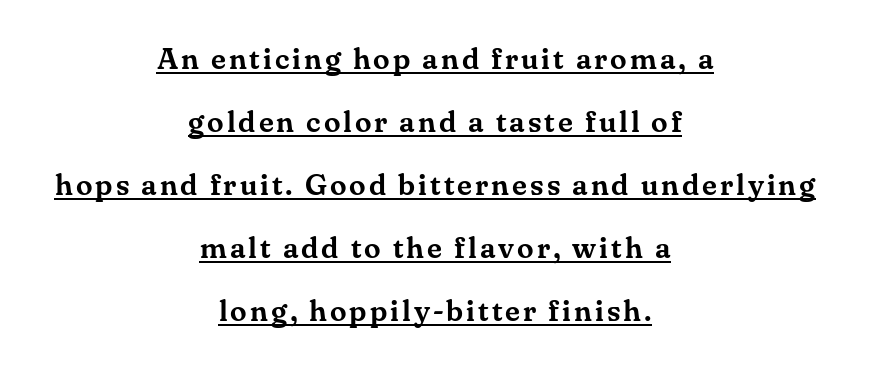
Does the lettering tilt? It doesn't — this is upright. Think of a printed novel: that variable character pitch is what you see here. Yep, those are serifs on the letters. Successive baselines arrive slowly, with a big drop between each.
